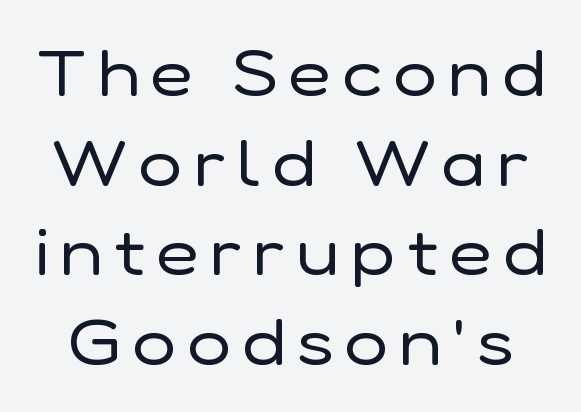
The image shows 65 px regular-weight sans-serif type, upright; set normal line spacing (1.38x), not underlined; low stroke contrast and a medium x-height.
